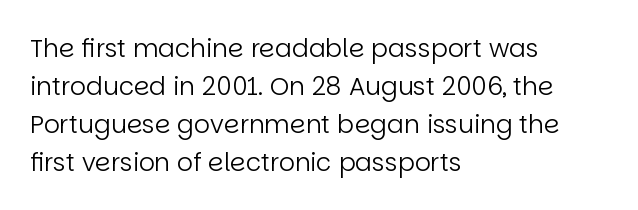
The font's upright variant was chosen for this text. The specimen omits any rule beneath the text block's lines. All the whitespace from short lines collects on the right. Tracking here is standard; glyphs follow each other at the usual distance.
